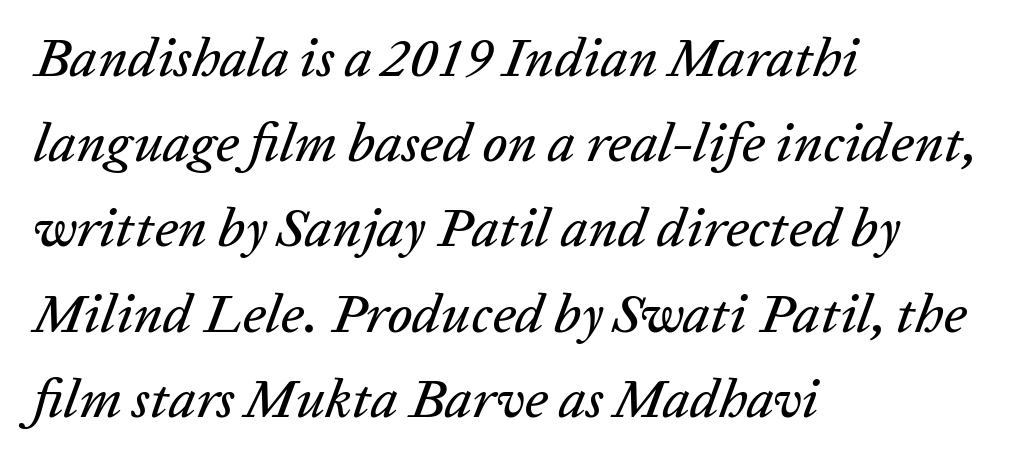
Here the designer chose a conventional face with non-uniform glyph widths. Rows of type keep a routine distance in the vertical direction. The setting favours the left margin, as ordinary paragraphs usually do. These lines were composed using italics. A bare baseline throughout the passage. The face used here is rendered with its standard letterfit.
